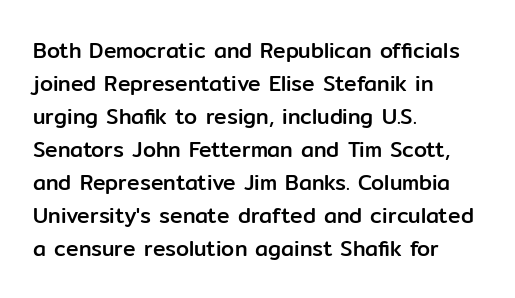
Q: Is the text italic (slanted)? A: No, it is upright.
Q: Is the text underlined? A: No.
Q: How is the paragraph aligned? A: Left-aligned.
Q: Is the spacing between letters normal or unusually wide? A: Normal.
Q: Is the spacing between lines tight, normal or loose? A: Normal.
